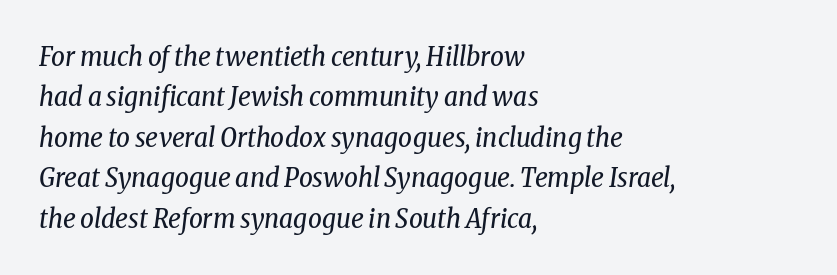
How would I describe the line gaps? Plain and ordinary. In terms of posture, this sample is oblique. Layout note: lines flush left. Nothing unusual about the tracking: characters are spaced as the font intends. Bold? No — there's no thickening of the strokes. Words float on clear page, feet unadorned.
